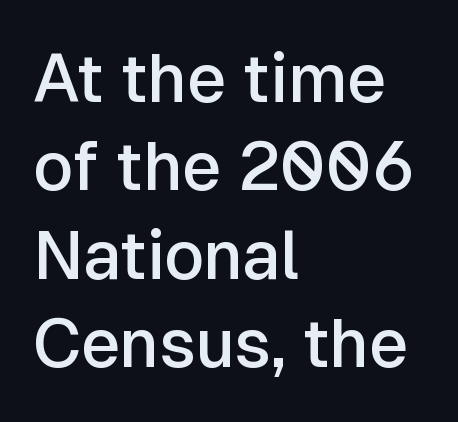
Q: Is the text bold? A: Semi-bold.
Q: Is the text italic (slanted)? A: No, it is upright.
Q: Is the typeface a serif or a sans-serif typeface? A: Sans-serif.
Q: Is the text underlined? A: No.
Q: How is the paragraph aligned? A: Left-aligned.
Q: Is the spacing between letters normal or unusually wide? A: Normal.
Q: Is the spacing between lines tight, normal or loose? A: Normal.
Q: Width (condensed, normal, or wide)? A: Normal.
Q: Stroke contrast? A: Low.
Q: x-height? A: Medium.
Q: Monospaced? A: No.
